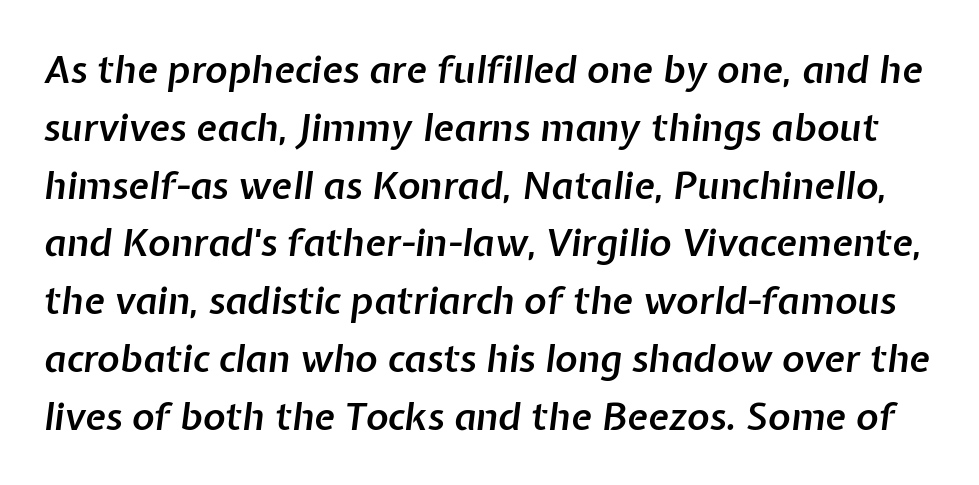
Q: Is the text bold? A: Semi-bold.
Q: Is the text italic (slanted)? A: Yes, it leans right by about 7 degrees.
Q: Is the text underlined? A: No.
Q: Is the spacing between letters normal or unusually wide? A: Normal.
Q: Is the spacing between lines tight, normal or loose? A: Normal.
Q: Width (condensed, normal, or wide)? A: Normal.
Q: Stroke contrast? A: Low.
Q: x-height? A: Medium.
Q: Monospaced? A: No.
